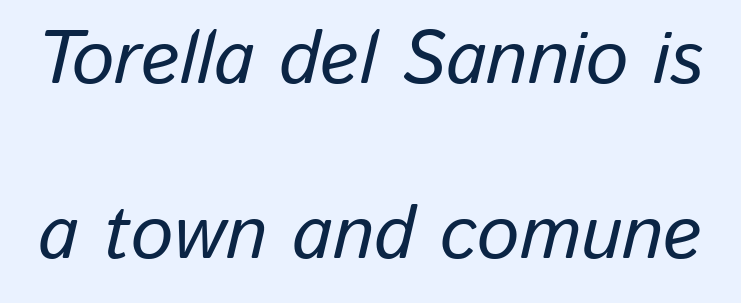
{"italic": "yes", "lean": "right", "slant_degrees": 13, "width": "normal", "stroke_contrast": "low", "x_height": "medium", "monospaced": "no", "underline": "no", "line_spacing": "loose", "line_spacing_ratio": 2.33, "letter_spacing": "normal", "letter_spacing_em": 0.0, "glyph_px": 75}
